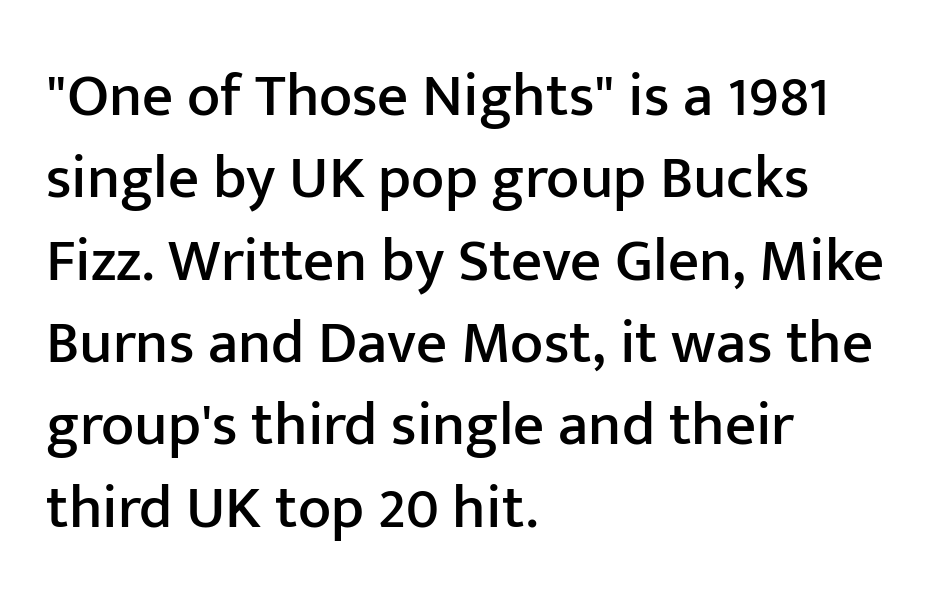
The image shows 61 px sans-serif type, upright; set left-aligned, normal line spacing (1.35x), normal letter spacing, not underlined; low stroke contrast and a medium x-height.
